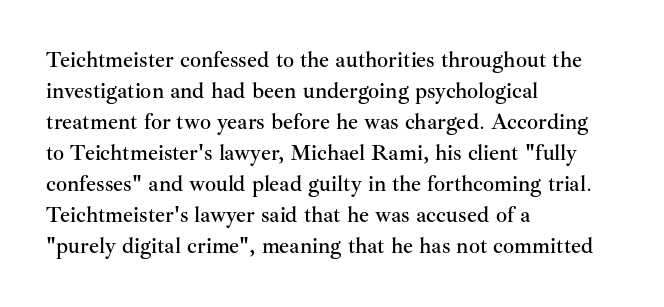
Q: Is the text italic (slanted)? A: No, it is upright.
Q: Is the text underlined? A: No.
Q: How is the paragraph aligned? A: Left-aligned.
Q: Is the spacing between letters normal or unusually wide? A: Normal.
Q: Is the spacing between lines tight, normal or loose? A: Normal.
